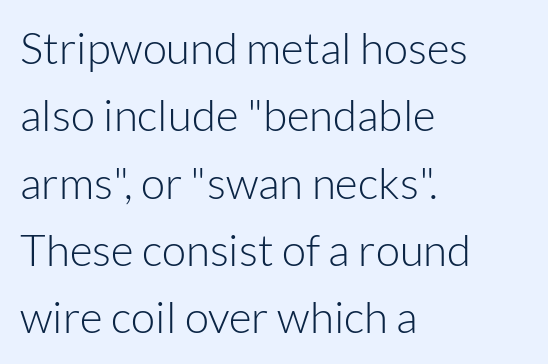
Tall strokes in this sample are plumb rather than angled. Teacher's note: observe the even left margin — that is flush-left alignment. Nobody touched the tracking dial on this one. The weight would be labelled regular, book, light, or lighter still. Here the designer chose a conventional face with non-uniform glyph widths. This rendering features lettering with no underline.
